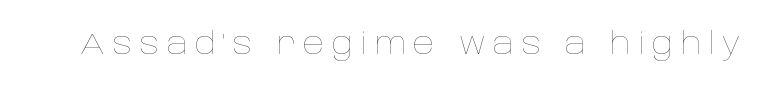
Q: Is the text bold? A: No.
Q: Is the text italic (slanted)? A: No, it is upright.
Q: Is the text underlined? A: No.
Q: Is the spacing between letters normal or unusually wide? A: Unusually wide.
Q: Width (condensed, normal, or wide)? A: Normal.
Q: Stroke contrast? A: Low.
Q: x-height? A: Large.
Q: Monospaced? A: No.
